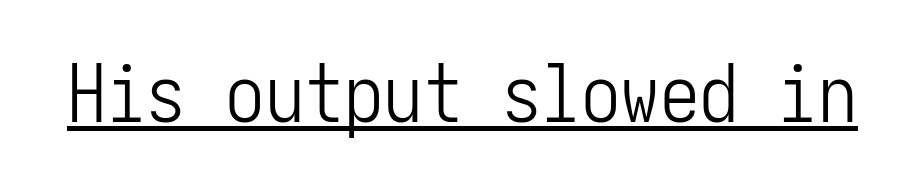
The image shows 79 px light, condensed sans-serif type, upright; set normal letter spacing, underlined; low stroke contrast and a medium x-height.
